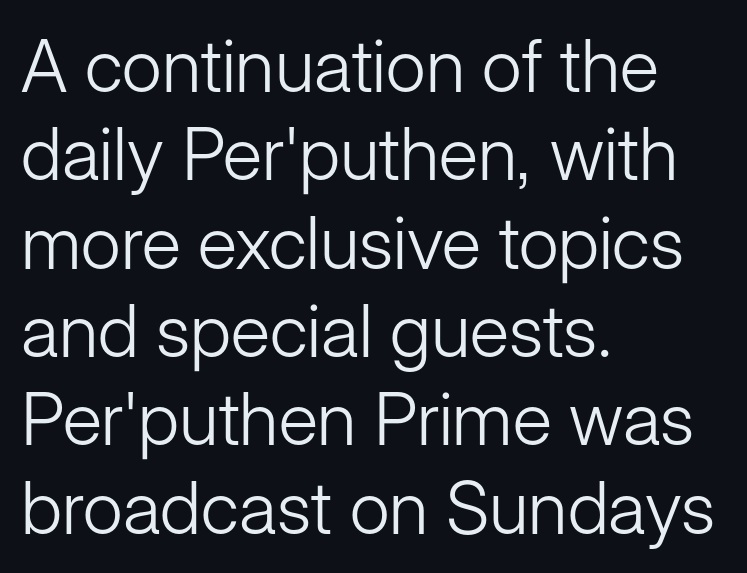
The image shows 73 px light sans-serif type, upright; set left-aligned, line spacing 1.21x, normal letter spacing, not underlined; low stroke contrast and a medium x-height.
